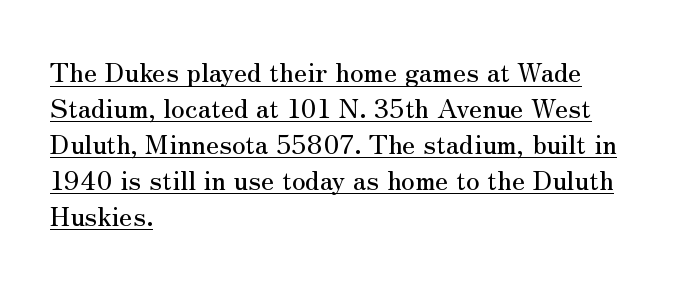
Q: Is the text italic (slanted)? A: No, it is upright.
Q: Is the text underlined? A: Yes.
Q: How is the paragraph aligned? A: Left-aligned.
Q: Is the spacing between letters normal or unusually wide? A: Normal.
Q: Is the spacing between lines tight, normal or loose? A: Normal.
